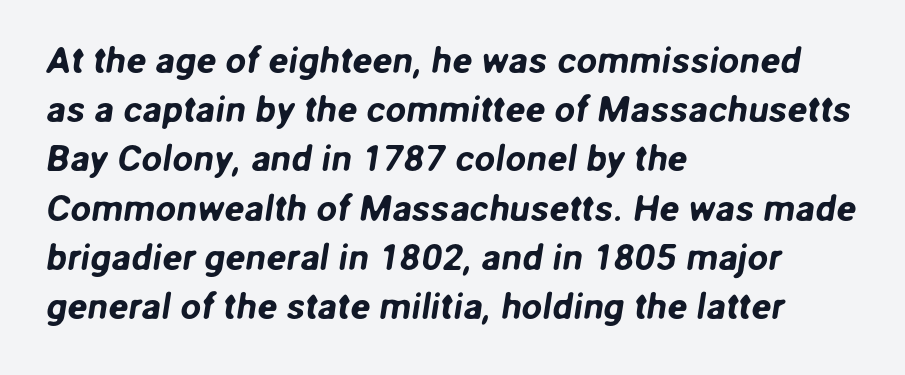
{"serif": "no", "width": "normal", "stroke_contrast": "low", "x_height": "medium", "monospaced": "no", "underline": "no", "align": "left", "line_spacing": "normal", "line_spacing_ratio": 1.33, "letter_spacing": "normal", "letter_spacing_em": 0.0, "glyph_px": 37}
